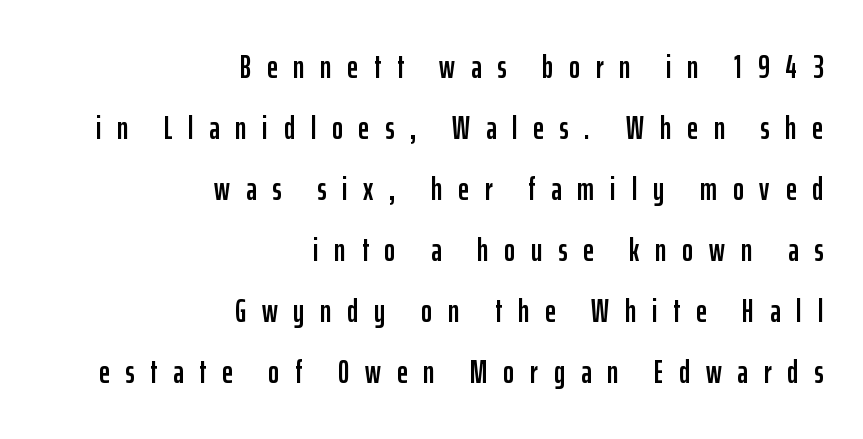
The image shows 33 px condensed sans-serif type, upright; set right-aligned, line spacing 1.85x, unusually wide letter spacing (+0.48 em), not underlined; low stroke contrast and a medium x-height.
